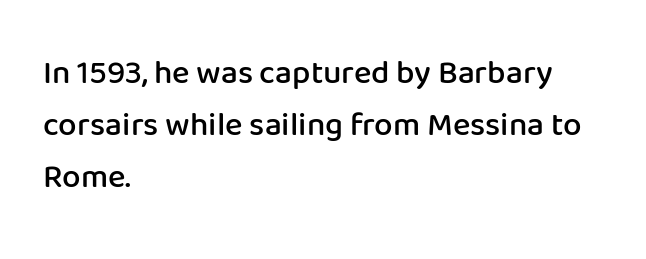
The image shows 33 px semibold sans-serif type, upright; set left-aligned, normal line spacing (1.58x), normal letter spacing, not underlined; low stroke contrast and a medium x-height.
